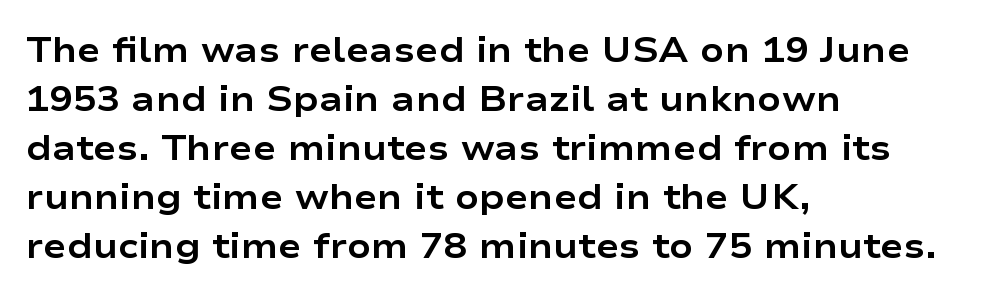
Q: Is the text bold? A: Yes.
Q: Is the text italic (slanted)? A: No, it is upright.
Q: Is the typeface a serif or a sans-serif typeface? A: Sans-serif.
Q: Is the text underlined? A: No.
Q: How is the paragraph aligned? A: Left-aligned.
Q: Is the spacing between letters normal or unusually wide? A: Normal.
Q: Is the spacing between lines tight, normal or loose? A: Normal.
Q: Width (condensed, normal, or wide)? A: Wide.
Q: Stroke contrast? A: Low.
Q: x-height? A: Medium.
Q: Monospaced? A: No.
